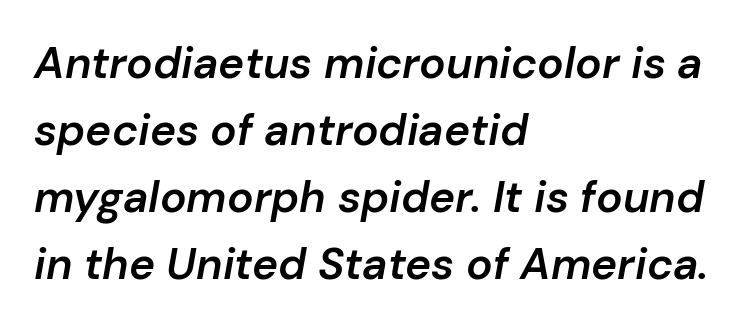
The image shows 44 px semibold type, italic (leaning right); set left-aligned, normal line spacing (1.52x), normal letter spacing, not underlined; low stroke contrast and a medium x-height.
